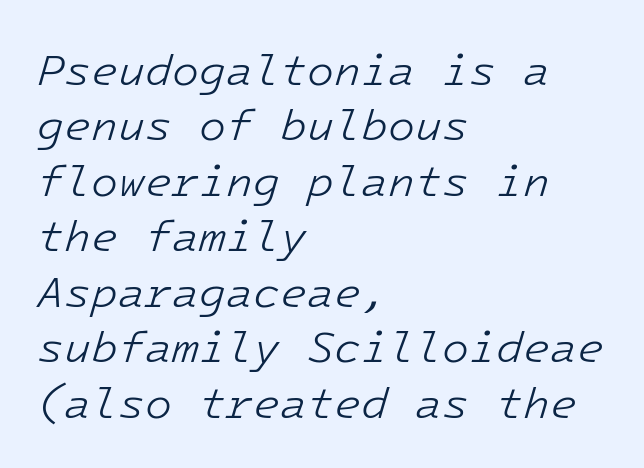
The image shows 44 px light type, italic (leaning right); set left-aligned, normal line spacing (1.26x), normal letter spacing, not underlined; low stroke contrast and a medium x-height.
